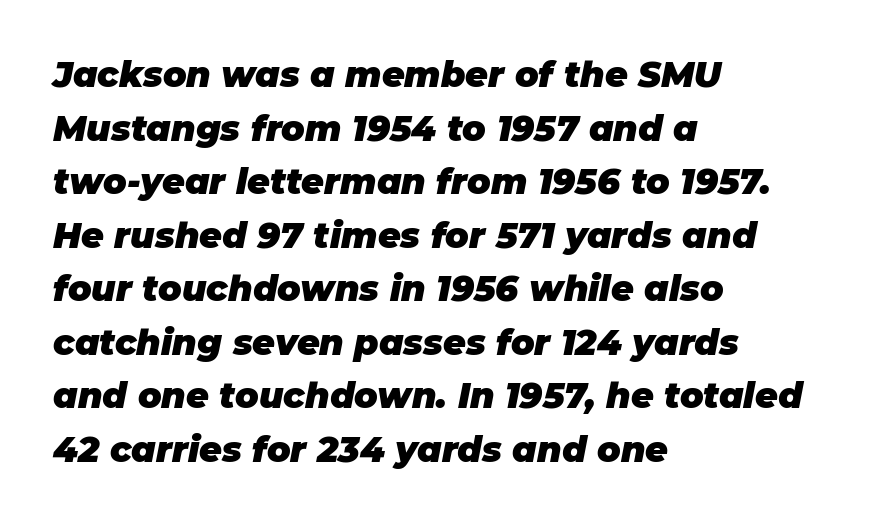
Q: Is the text bold? A: Yes.
Q: Is the text italic (slanted)? A: Yes, it leans right by about 11 degrees.
Q: Is the text underlined? A: No.
Q: How is the paragraph aligned? A: Left-aligned.
Q: Is the spacing between letters normal or unusually wide? A: Normal.
Q: Is the spacing between lines tight, normal or loose? A: Normal.
Q: Width (condensed, normal, or wide)? A: Normal.
Q: Stroke contrast? A: Low.
Q: x-height? A: Large.
Q: Monospaced? A: No.
